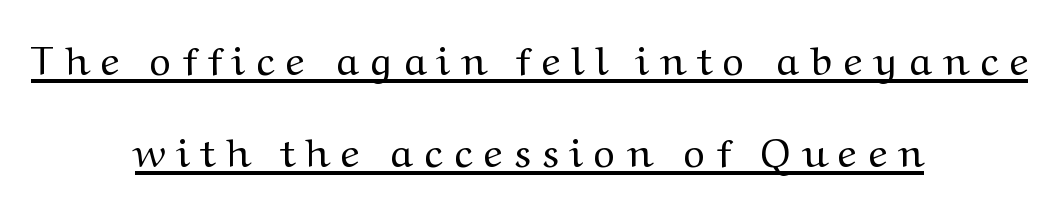
The image shows 41 px regular-weight serif type, upright; set centered, loose line spacing (2.25x), unusually wide letter spacing (+0.31 em), underlined; medium stroke contrast and a medium x-height.
